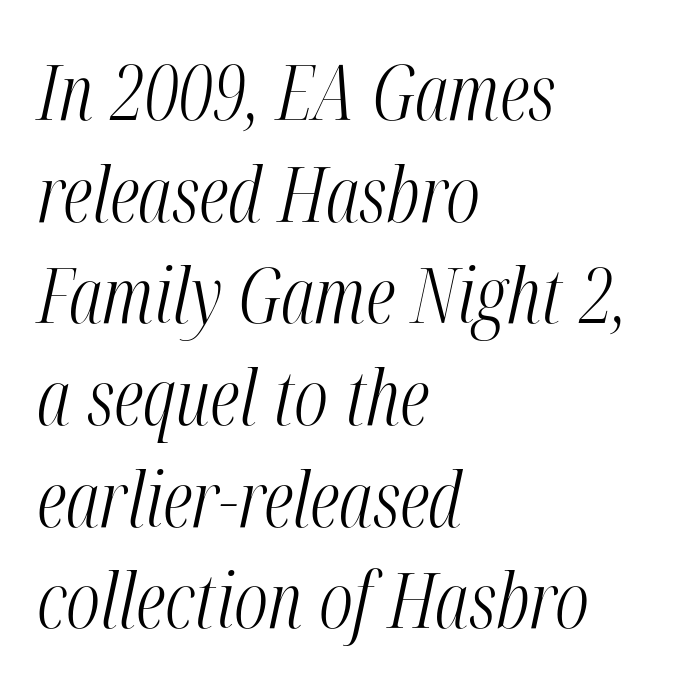
The image shows 77 px light, condensed type, italic (leaning right); set left-aligned, normal line spacing (1.32x), normal letter spacing, not underlined; medium stroke contrast and a medium x-height.
